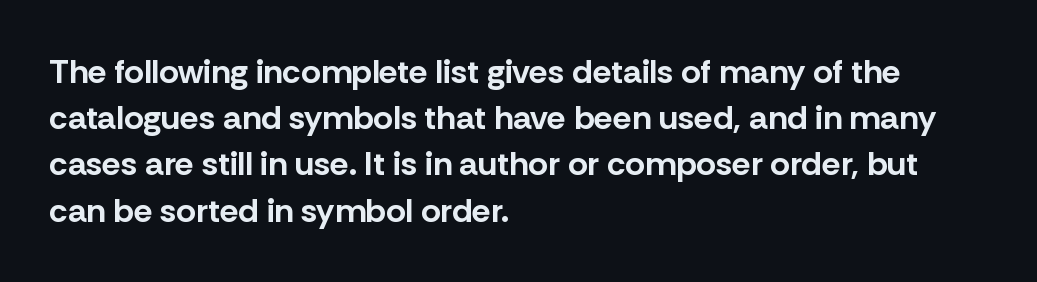
{"serif": "no", "italic": "no", "bold": "yes", "weight": "bold", "width": "normal", "stroke_contrast": "low", "x_height": "medium", "monospaced": "no", "underline": "no", "align": "left", "line_spacing": "normal", "line_spacing_ratio": 1.36, "letter_spacing": "normal", "letter_spacing_em": 0.0, "glyph_px": 34}
